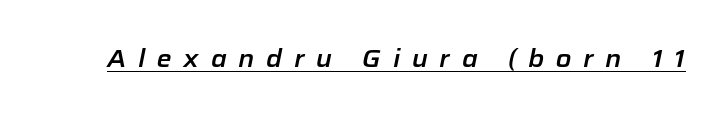
Q: Is the text italic (slanted)? A: Yes, it leans right by about 12 degrees.
Q: Is the text underlined? A: Yes.
Q: Is the spacing between letters normal or unusually wide? A: Unusually wide.
